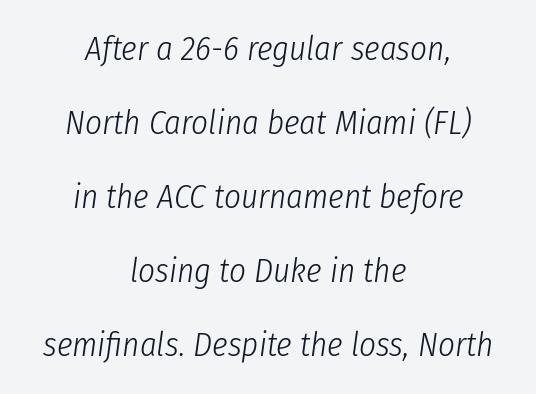
Q: Is the text bold? A: No.
Q: Is the text italic (slanted)? A: Yes, it leans right by about 8 degrees.
Q: Is the text underlined? A: No.
Q: How is the paragraph aligned? A: Centered.
Q: Is the spacing between letters normal or unusually wide? A: Normal.
Q: Is the spacing between lines tight, normal or loose? A: Loose.
Q: Width (condensed, normal, or wide)? A: Condensed.
Q: Stroke contrast? A: Low.
Q: x-height? A: Medium.
Q: Monospaced? A: No.
